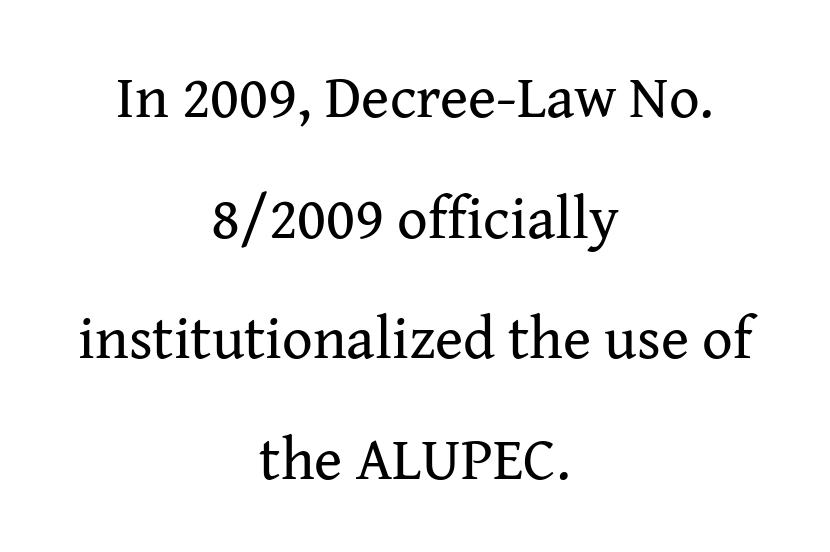
This reads as an unemphasized weight, regular at the heaviest. This is serif lettering, the kind often seen in printed books. The letters stand straight up with perfectly vertical stems. Nobody touched the tracking dial on this one. You could fit nearly another row in the gap between these rows.
